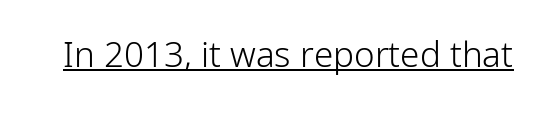
The image shows 35 px light sans-serif type, upright; set normal letter spacing, underlined; low stroke contrast and a medium x-height.
